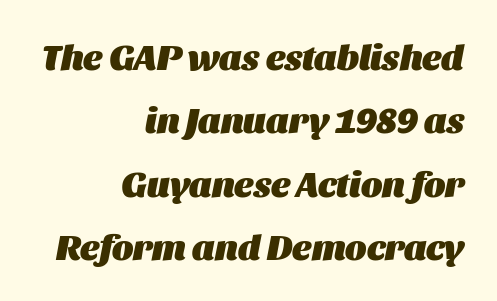
The image shows 36 px heavy type, italic (leaning right); set right-aligned, line spacing 1.76x, normal letter spacing, not underlined; medium stroke contrast and a large x-height.
